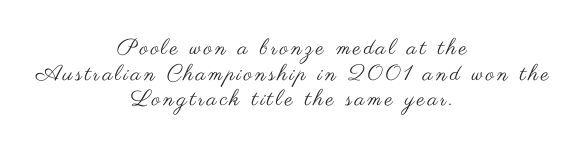
Q: Is the text bold? A: No.
Q: Is the text italic (slanted)? A: Yes.
Q: Is the text underlined? A: No.
Q: How is the paragraph aligned? A: Centered.
